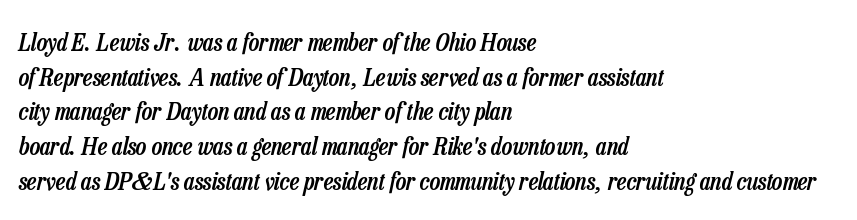
This is moderately heavy type, rendered in semibold. Whoever set this chose a conventional vertical rhythm. Glance below the letters and you will spot only blank space. The face used here has a pronounced slope to its letters. The paragraph shown leans on its left margin.
